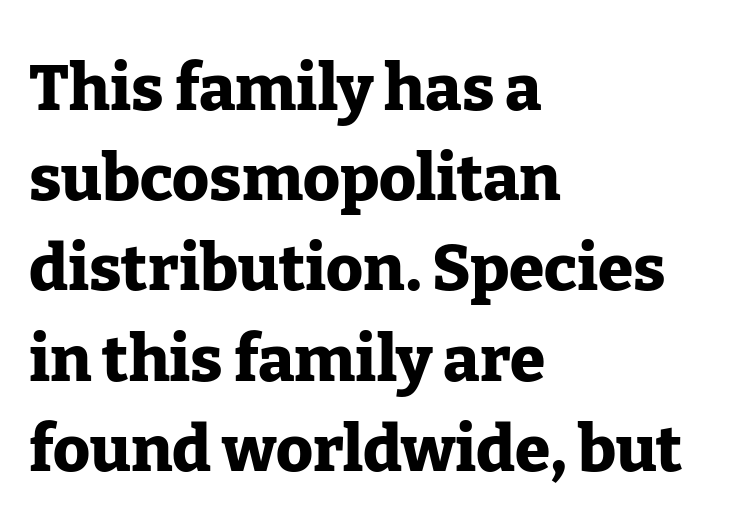
The image shows 64 px heavy serif type, upright; set left-aligned, normal line spacing (1.41x), normal letter spacing, not underlined; low stroke contrast and a medium x-height.
